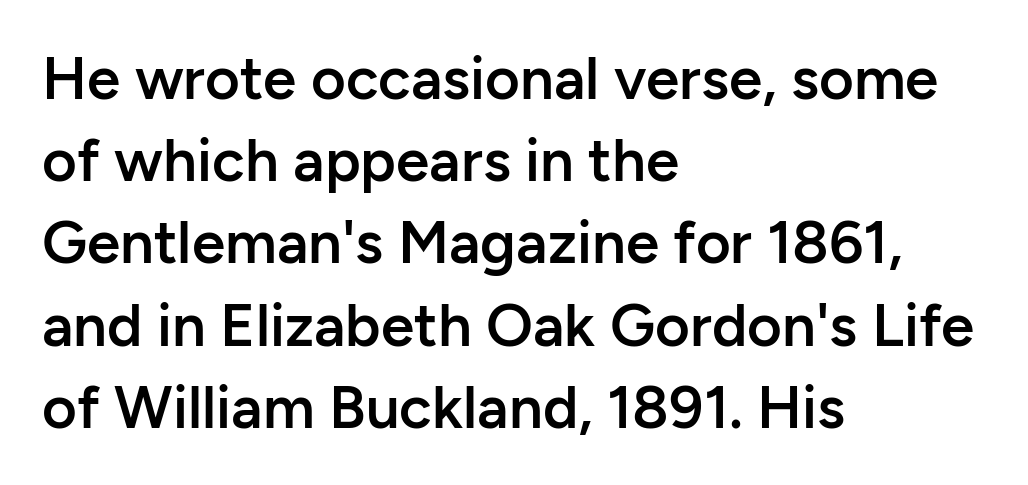
Q: Is the text bold? A: Semi-bold.
Q: Is the text italic (slanted)? A: No, it is upright.
Q: Is the typeface a serif or a sans-serif typeface? A: Sans-serif.
Q: Is the text underlined? A: No.
Q: How is the paragraph aligned? A: Left-aligned.
Q: Is the spacing between letters normal or unusually wide? A: Normal.
Q: Is the spacing between lines tight, normal or loose? A: Normal.
Q: Width (condensed, normal, or wide)? A: Normal.
Q: Stroke contrast? A: Low.
Q: x-height? A: Medium.
Q: Monospaced? A: No.
